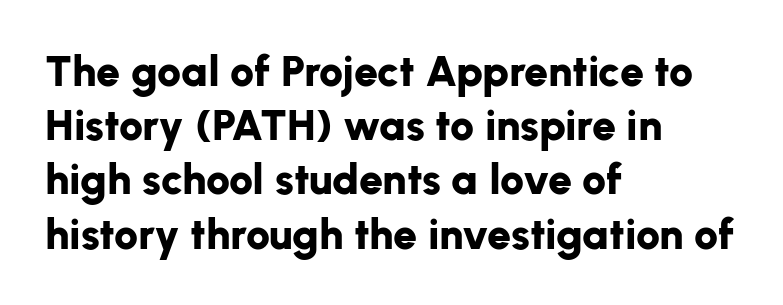
Q: Is the text bold? A: Yes.
Q: Is the text italic (slanted)? A: No, it is upright.
Q: Is the typeface a serif or a sans-serif typeface? A: Sans-serif.
Q: Is the text underlined? A: No.
Q: How is the paragraph aligned? A: Left-aligned.
Q: Is the spacing between letters normal or unusually wide? A: Normal.
Q: Is the spacing between lines tight, normal or loose? A: Normal.
Q: Width (condensed, normal, or wide)? A: Normal.
Q: Stroke contrast? A: Low.
Q: x-height? A: Medium.
Q: Monospaced? A: No.
